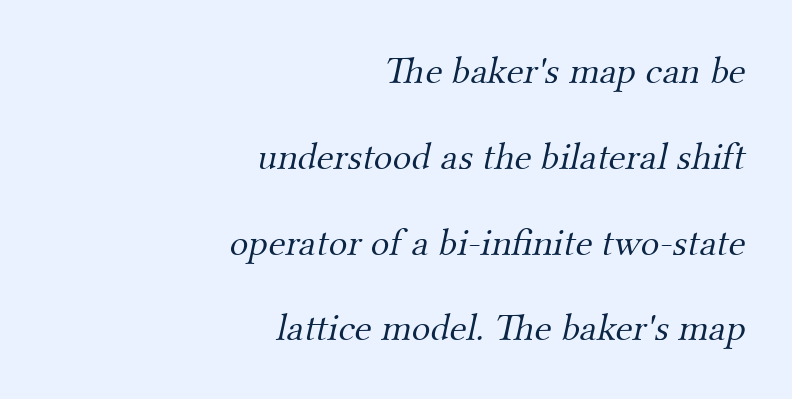
The image shows 39 px light serif type; set right-aligned, loose line spacing (2.2x), normal letter spacing, not underlined; medium stroke contrast and a small x-height.
